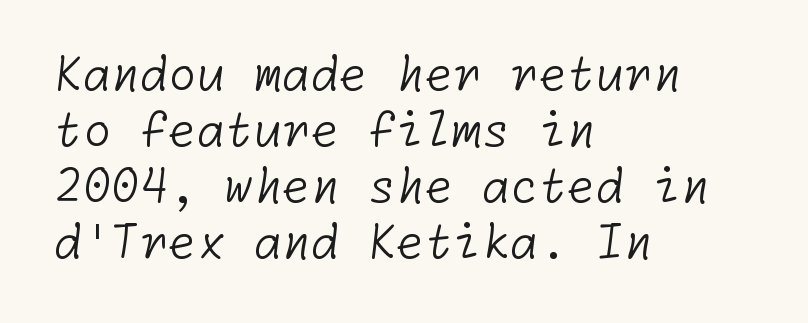
{"serif": "no", "bold": "no", "weight": "light", "width": "normal", "stroke_contrast": "low", "x_height": "medium", "underline": "no", "align": "left", "line_spacing_ratio": 1.22, "letter_spacing": "normal", "letter_spacing_em": 0.0, "glyph_px": 46}
